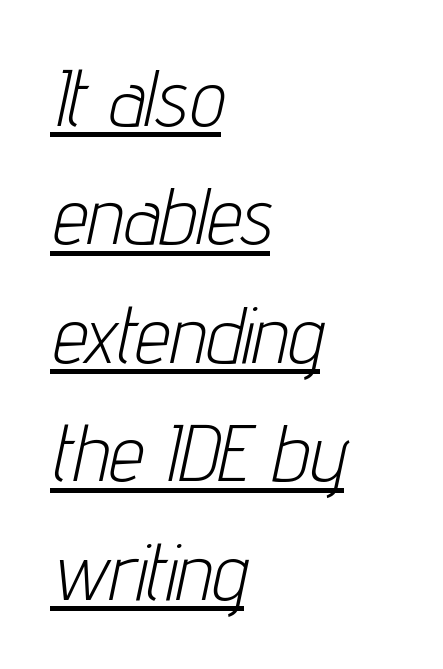
{"italic": "yes", "lean": "right", "slant_degrees": 12, "bold": "no", "weight": "light", "width": "condensed", "stroke_contrast": "low", "x_height": "medium", "monospaced": "no", "underline": "yes", "align": "left", "line_spacing": "normal", "line_spacing_ratio": 1.5, "letter_spacing": "normal", "letter_spacing_em": 0.0, "glyph_px": 79}
